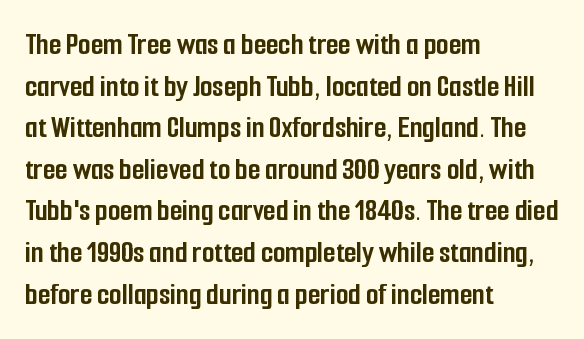
Short and long lines alike share a common starting point at left. The passage shown is typed in a proportional face where columns would drift. Unlike a traditional serif, this face leaves its strokes unadorned. Words appear dense and cohesive because spacing is normal. The line-height multiplier appears to be the usual default.
